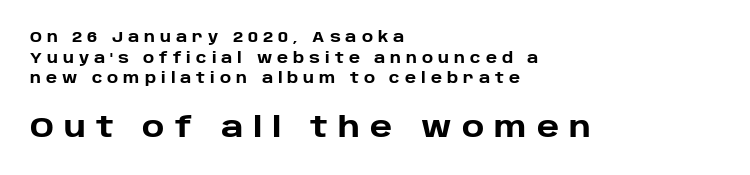
The image shows 28 px heavy sans-serif type, upright; set left-aligned, normal line spacing (1.47x), unusually wide letter spacing (+0.36 em), not underlined; the second (bottom) block is 2.0x larger; low stroke contrast and a large x-height.
